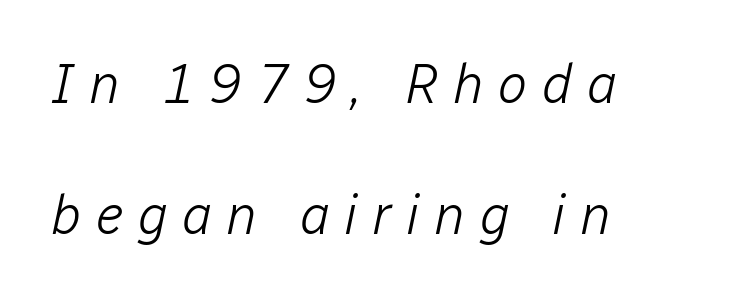
Q: Is the text bold? A: No.
Q: Is the text italic (slanted)? A: Yes, it leans right by about 12 degrees.
Q: Is the text underlined? A: No.
Q: How is the paragraph aligned? A: Left-aligned.
Q: Is the spacing between letters normal or unusually wide? A: Unusually wide.
Q: Is the spacing between lines tight, normal or loose? A: Loose.
Q: Width (condensed, normal, or wide)? A: Normal.
Q: Stroke contrast? A: Low.
Q: x-height? A: Medium.
Q: Monospaced? A: No.
